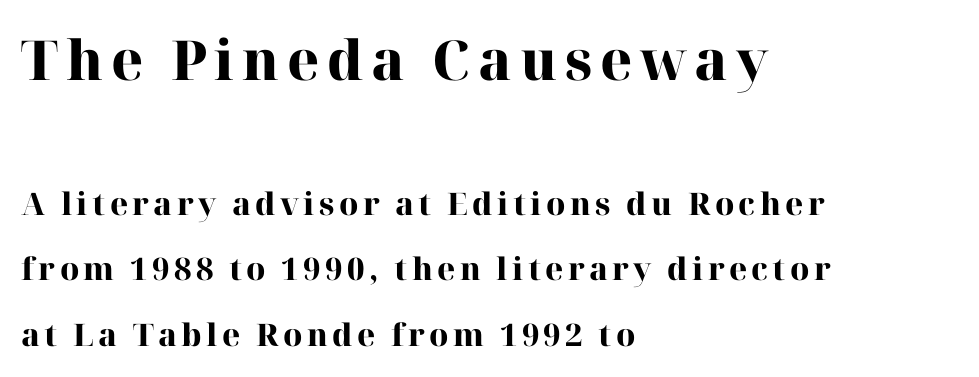
Descenders hang freely into open space. Serif or sans? Serif — the stroke terminals have little feet. If you squint, the top block still reads clearly — it's the larger of the two. Ascenders rise straight up at ninety degrees.
